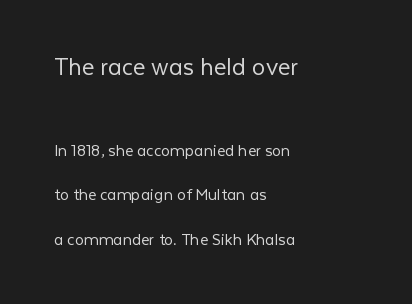
{"italic": "no", "bold": "no", "underline": "no", "align": "left", "line_spacing": "loose", "line_spacing_ratio": 2.46, "letter_spacing": "normal", "letter_spacing_em": 0.0, "larger_block": "first", "size_ratio": 1.5, "glyph_px": 27}
